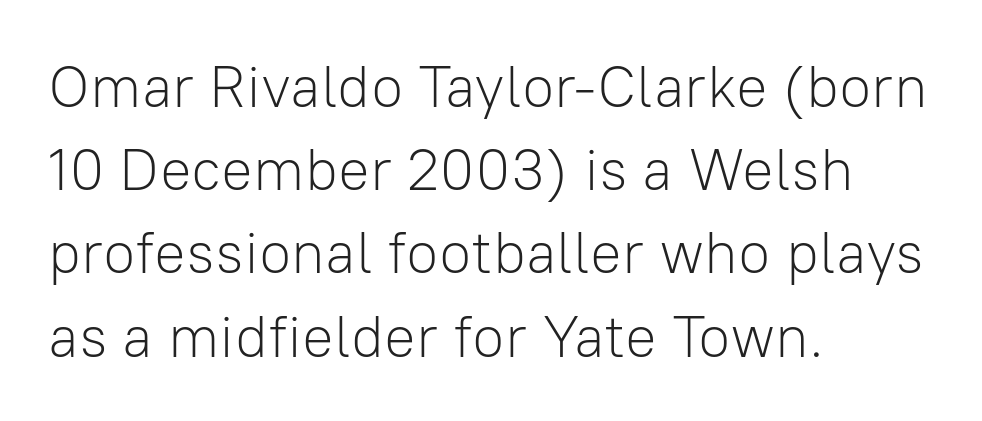
This sample uses an upright cut, with every glyph sitting square on the baseline. Observe the ordinary spacing: letters are neighbours, not strangers. The line-height multiplier appears to be the usual default. Here the designer chose a conventional face with non-uniform glyph widths. The rag falls on the right side of this text block. Words float on clear page, feet unadorned.
